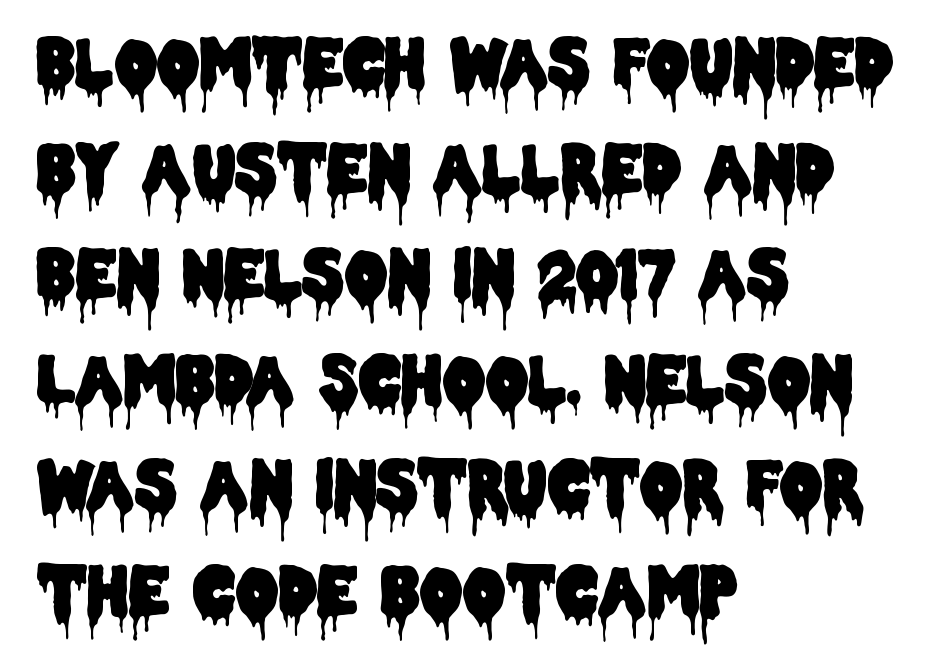
{"serif": "no", "italic": "no", "width": "condensed", "stroke_contrast": "low", "x_height": "large", "monospaced": "no", "underline": "no", "align": "left", "line_spacing": "normal", "line_spacing_ratio": 1.6, "letter_spacing": "normal", "letter_spacing_em": 0.0, "glyph_px": 66}
